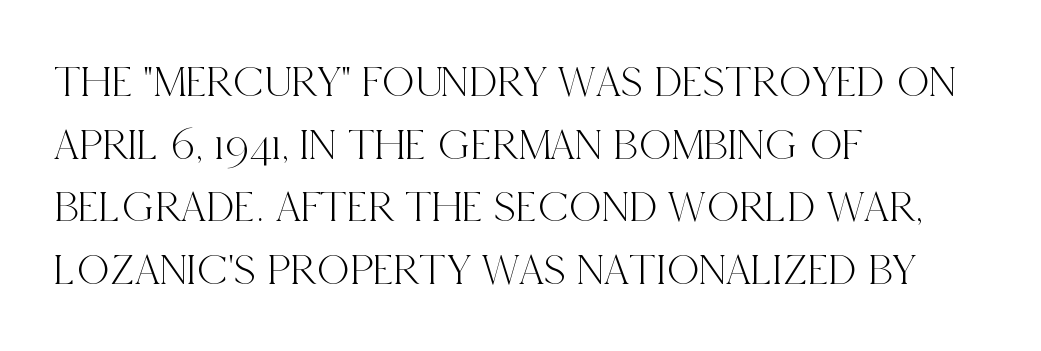
Q: Is the text italic (slanted)? A: No, it is upright.
Q: Is the typeface a serif or a sans-serif typeface? A: Serif.
Q: Is the text underlined? A: No.
Q: How is the paragraph aligned? A: Left-aligned.
Q: Is the spacing between letters normal or unusually wide? A: Normal.
Q: Is the spacing between lines tight, normal or loose? A: Normal.
Q: Width (condensed, normal, or wide)? A: Condensed.
Q: x-height? A: Large.
Q: Monospaced? A: No.
